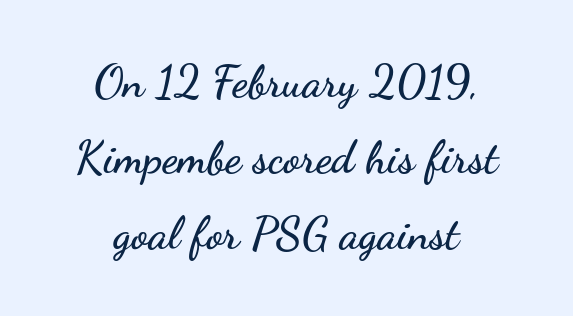
Q: Is the text italic (slanted)? A: Yes.
Q: Is the typeface a serif or a sans-serif typeface? A: Sans-serif.
Q: Is the text underlined? A: No.
Q: How is the paragraph aligned? A: Centered.
Q: Is the spacing between letters normal or unusually wide? A: Normal.
Q: Is the spacing between lines tight, normal or loose? A: Normal.
Q: Width (condensed, normal, or wide)? A: Wide.
Q: Stroke contrast? A: Low.
Q: x-height? A: Small.
Q: Monospaced? A: No.
